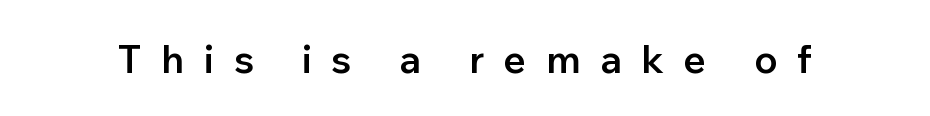
The image shows 39 px semibold sans-serif type, upright; set unusually wide letter spacing (+0.5 em), not underlined; low stroke contrast and a medium x-height.
